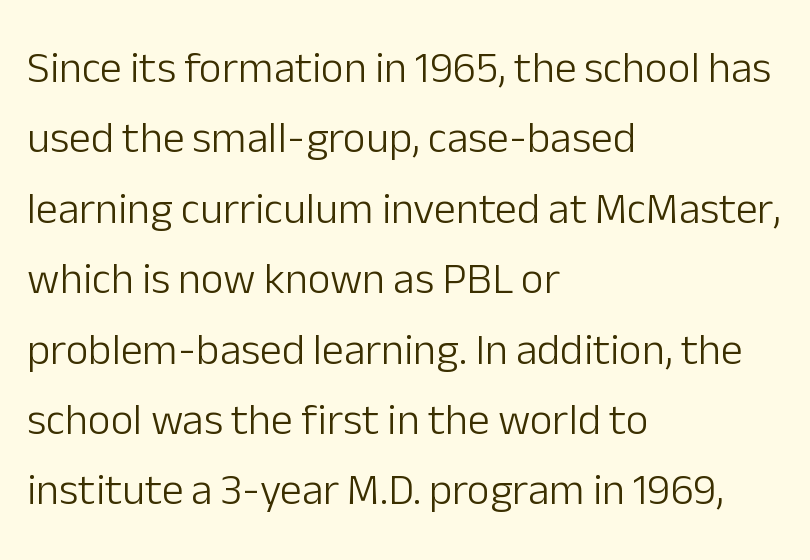
Q: Is the text bold? A: No.
Q: Is the text italic (slanted)? A: No, it is upright.
Q: Is the typeface a serif or a sans-serif typeface? A: Sans-serif.
Q: Is the text underlined? A: No.
Q: How is the paragraph aligned? A: Left-aligned.
Q: Is the spacing between letters normal or unusually wide? A: Normal.
Q: Is the spacing between lines tight, normal or loose? A: Normal.
Q: Width (condensed, normal, or wide)? A: Normal.
Q: Stroke contrast? A: Low.
Q: x-height? A: Medium.
Q: Monospaced? A: No.
